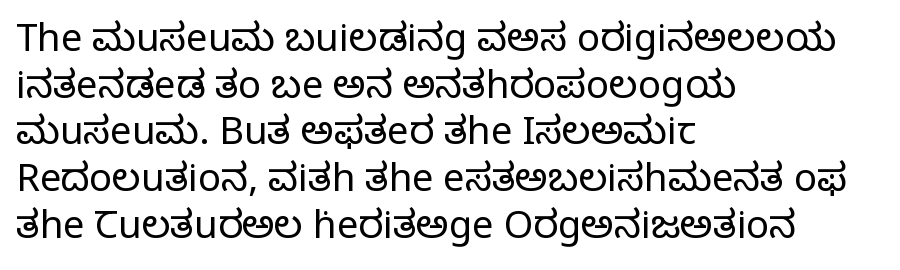
{"serif": "yes", "italic": "no", "bold": "no", "weight": "regular", "width": "normal", "stroke_contrast": "low", "x_height": "large", "monospaced": "no", "underline": "no", "align": "left", "line_spacing_ratio": 1.23, "letter_spacing": "normal", "letter_spacing_em": 0.0, "glyph_px": 38}
